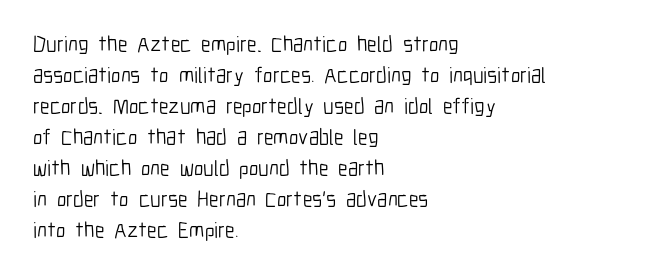
The words here are not underlined. Default kerning and tracking; the words read as compact shapes. The paragraph shown leans on its left margin. Posture: straight, roman, zero tilt. Vertical stems look standard width or narrower in stroke. Vertical spacing — default.
